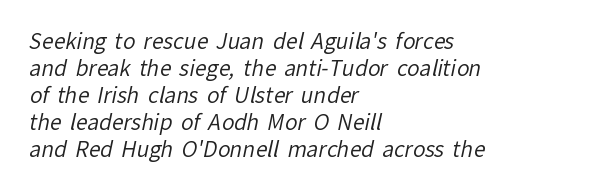
The image shows 21 px text type; set left-aligned, normal line spacing (1.28x), normal letter spacing, not underlined.
